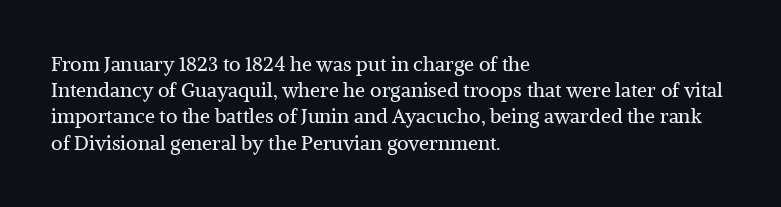
The image shows 20 px text type, upright; set left-aligned, normal line spacing (1.31x), normal letter spacing, not underlined.
